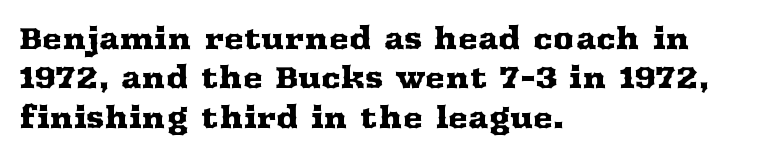
Q: Is the text italic (slanted)? A: No, it is upright.
Q: Is the typeface a serif or a sans-serif typeface? A: Serif.
Q: Is the text underlined? A: No.
Q: How is the paragraph aligned? A: Left-aligned.
Q: Is the spacing between letters normal or unusually wide? A: Normal.
Q: Is the spacing between lines tight, normal or loose? A: Normal.
Q: Width (condensed, normal, or wide)? A: Wide.
Q: Stroke contrast? A: Medium.
Q: x-height? A: Medium.
Q: Monospaced? A: No.
